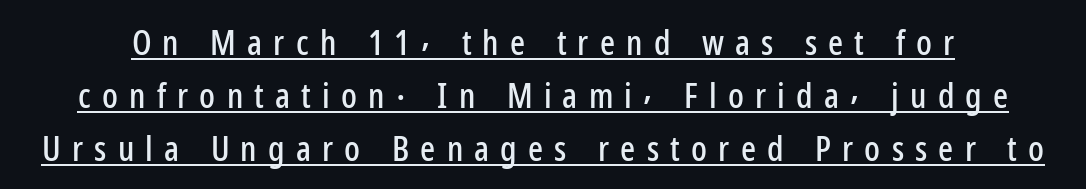
Ascenders rise straight up at ninety degrees. Glance below the letters and you will spot a drawn line. Note the varied advance widths — an 'i' is clearly narrower than an 'm'. Leading: standard. Tracking here is generous; glyphs stand well apart from one another.
